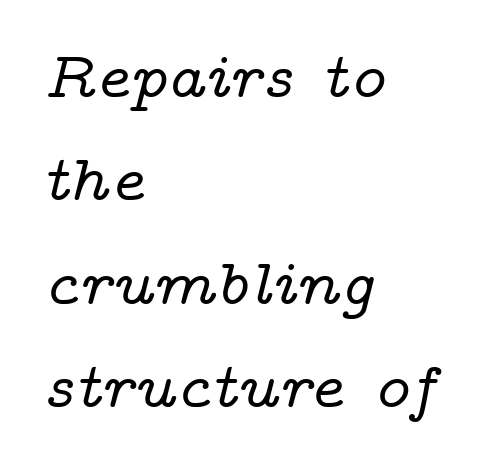
Q: Is the text italic (slanted)? A: Yes, it leans right by about 14 degrees.
Q: Is the typeface a serif or a sans-serif typeface? A: Serif.
Q: Is the text underlined? A: No.
Q: How is the paragraph aligned? A: Left-aligned.
Q: Is the spacing between letters normal or unusually wide? A: Normal.
Q: Is the spacing between lines tight, normal or loose? A: Normal.
Q: Width (condensed, normal, or wide)? A: Wide.
Q: Stroke contrast? A: Low.
Q: x-height? A: Medium.
Q: Monospaced? A: No.
